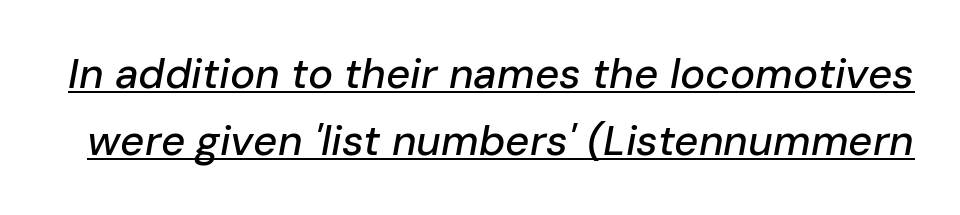
{"italic": "yes", "lean": "right", "slant_degrees": 10, "width": "normal", "stroke_contrast": "low", "x_height": "medium", "monospaced": "no", "underline": "yes", "line_spacing": "normal", "line_spacing_ratio": 1.59, "letter_spacing": "normal", "letter_spacing_em": 0.0, "glyph_px": 42}
